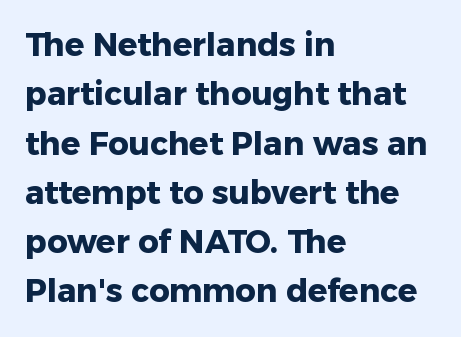
This is roman type, the default non-slanted kind. The letters sit at their default tracking, neither squeezed nor spread. Glance below the letters and you will spot only blank space. Does the type have serifs? No, each stem ends abruptly. What's the leading like? Ordinary, nothing unusual.
